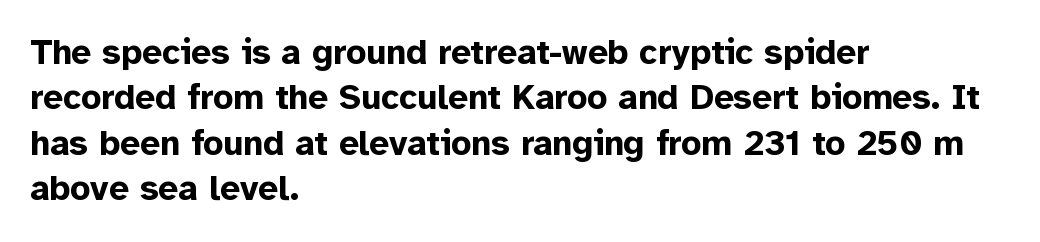
The image shows 35 px bold sans-serif type, upright; set left-aligned, normal line spacing (1.3x), normal letter spacing, not underlined; low stroke contrast and a medium x-height.
